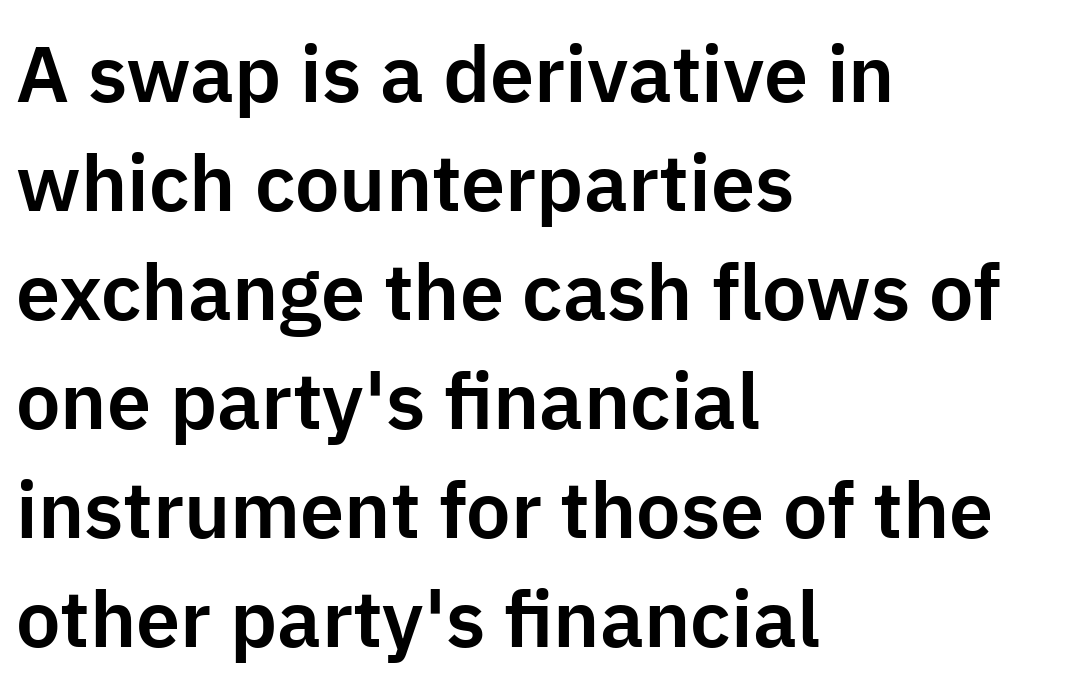
The type family on display is of the sans-serif kind. Vertically, the passage feels balanced, rows spaced as you'd expect. Descenders hang freely into open space. This is the regular roman posture of the typeface.
